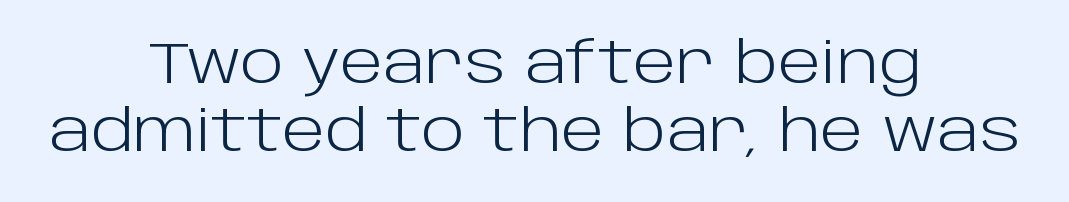
{"serif": "no", "italic": "no", "bold": "no", "weight": "light", "width": "normal", "stroke_contrast": "low", "x_height": "large", "monospaced": "no", "underline": "no", "align": "center", "line_spacing_ratio": 1.19, "letter_spacing": "normal", "letter_spacing_em": 0.0, "glyph_px": 57}
